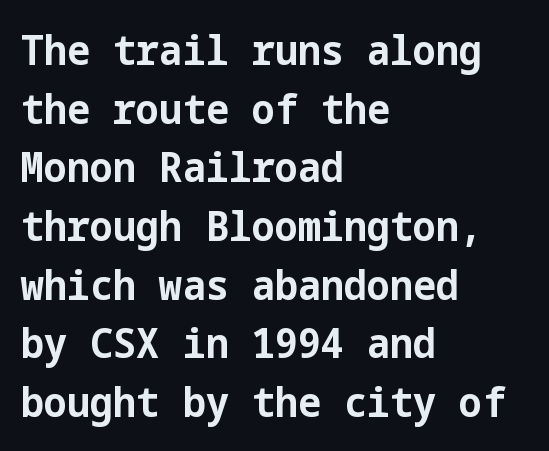
The image shows 41 px bold sans-serif type, upright; set left-aligned, normal line spacing (1.43x), normal letter spacing, not underlined; low stroke contrast and a medium x-height.
